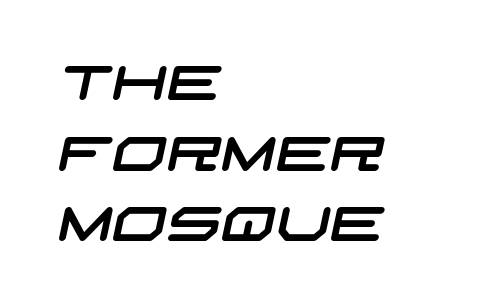
The image shows 48 px wide sans-serif type; set left-aligned, normal line spacing (1.47x), normal letter spacing, not underlined; low stroke contrast and a large x-height.
